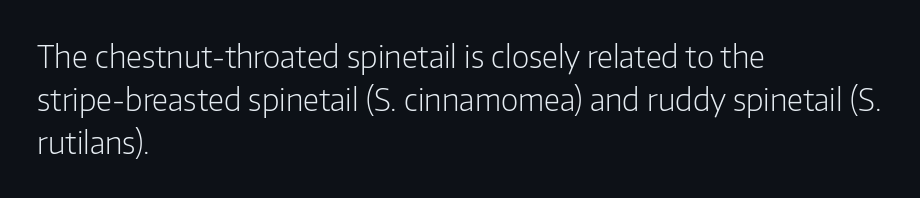
Q: Is the text bold? A: No.
Q: Is the text italic (slanted)? A: No, it is upright.
Q: Is the typeface a serif or a sans-serif typeface? A: Sans-serif.
Q: Is the text underlined? A: No.
Q: How is the paragraph aligned? A: Left-aligned.
Q: Is the spacing between letters normal or unusually wide? A: Normal.
Q: Is the spacing between lines tight, normal or loose? A: Normal.
Q: Width (condensed, normal, or wide)? A: Normal.
Q: Stroke contrast? A: Low.
Q: x-height? A: Medium.
Q: Monospaced? A: No.
